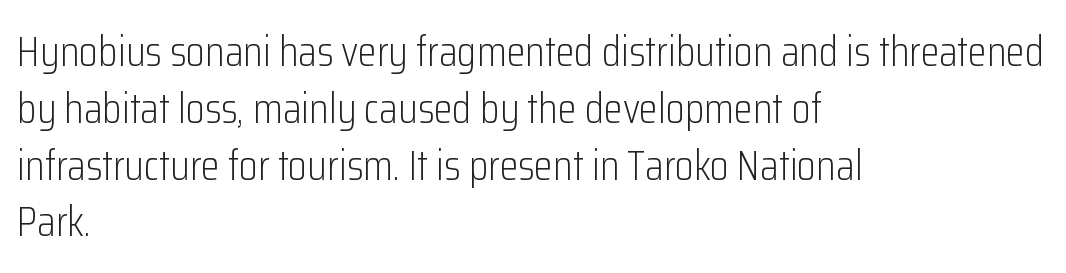
{"serif": "no", "italic": "no", "bold": "no", "weight": "light", "width": "condensed", "stroke_contrast": "low", "x_height": "medium", "monospaced": "no", "underline": "no", "align": "left", "line_spacing": "normal", "line_spacing_ratio": 1.32, "letter_spacing": "normal", "letter_spacing_em": 0.0, "glyph_px": 43}
